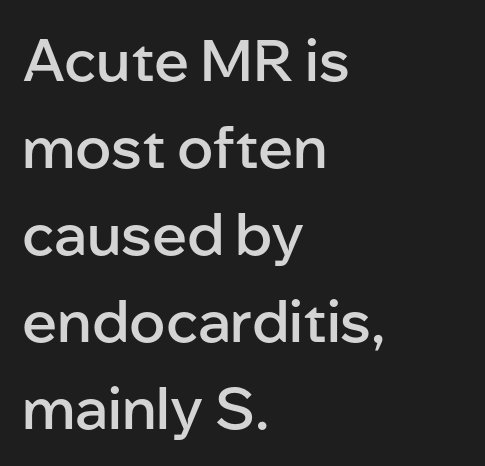
The image shows 58 px semibold sans-serif type, upright; set left-aligned, normal line spacing (1.5x), normal letter spacing, not underlined; low stroke contrast and a medium x-height.
